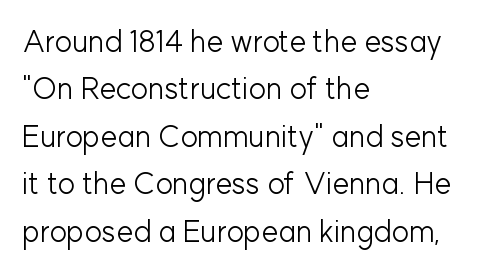
Q: Is the text bold? A: No.
Q: Is the text italic (slanted)? A: No, it is upright.
Q: Is the typeface a serif or a sans-serif typeface? A: Sans-serif.
Q: Is the text underlined? A: No.
Q: How is the paragraph aligned? A: Left-aligned.
Q: Is the spacing between letters normal or unusually wide? A: Normal.
Q: Is the spacing between lines tight, normal or loose? A: Normal.
Q: Width (condensed, normal, or wide)? A: Normal.
Q: Stroke contrast? A: Low.
Q: x-height? A: Medium.
Q: Monospaced? A: No.
